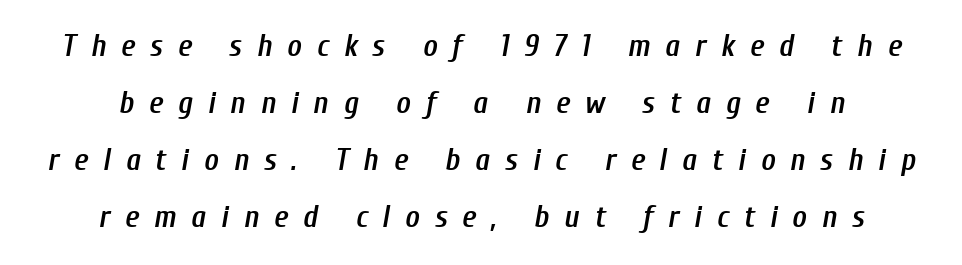
The image shows 31 px semibold, condensed type, italic (leaning right); set centered, line spacing 1.84x, unusually wide letter spacing (+0.48 em), not underlined; low stroke contrast and a medium x-height.
